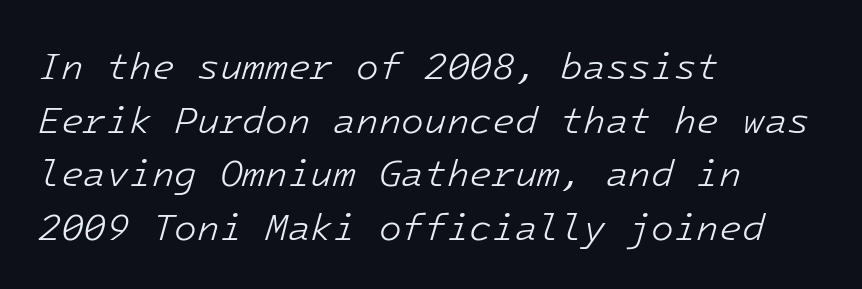
Q: Is the text bold? A: No.
Q: Is the text italic (slanted)? A: Yes, it leans right by about 16 degrees.
Q: Is the text underlined? A: No.
Q: How is the paragraph aligned? A: Left-aligned.
Q: Is the spacing between letters normal or unusually wide? A: Normal.
Q: Is the spacing between lines tight, normal or loose? A: Normal.
Q: Width (condensed, normal, or wide)? A: Normal.
Q: Stroke contrast? A: Low.
Q: x-height? A: Medium.
